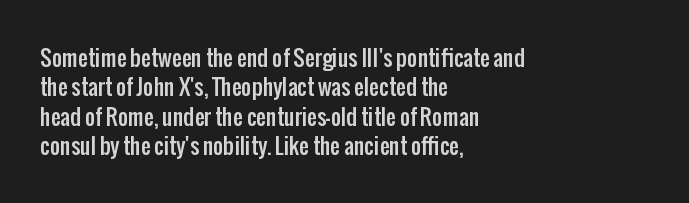
{"italic": "no", "underline": "no", "align": "left", "line_spacing": "normal", "line_spacing_ratio": 1.34, "letter_spacing": "normal", "letter_spacing_em": 0.0, "glyph_px": 22}
